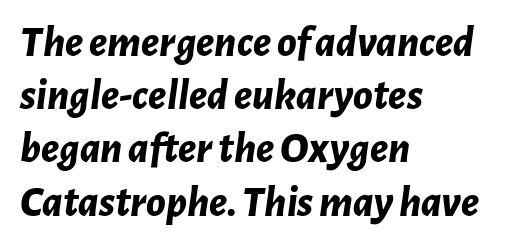
The strokes are fattened all the way to bold. It's the slanting kind of type. The passage shown is typed in a proportional face where columns would drift. A typesetter would call this zero additional tracking. The lines in this sample share a left origin and differ only in where they stop.
